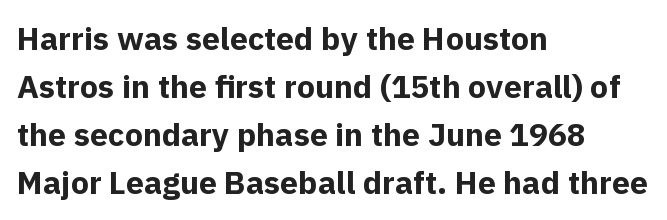
Q: Is the text bold? A: Yes.
Q: Is the text italic (slanted)? A: No, it is upright.
Q: Is the typeface a serif or a sans-serif typeface? A: Sans-serif.
Q: Is the text underlined? A: No.
Q: How is the paragraph aligned? A: Left-aligned.
Q: Is the spacing between letters normal or unusually wide? A: Normal.
Q: Is the spacing between lines tight, normal or loose? A: Normal.
Q: Width (condensed, normal, or wide)? A: Normal.
Q: x-height? A: Medium.
Q: Monospaced? A: No.
